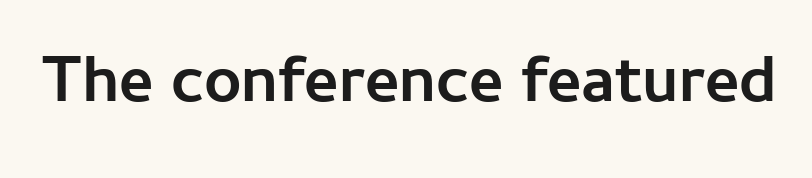
The image shows 66 px semibold sans-serif type, upright; set normal letter spacing, not underlined; low stroke contrast and a medium x-height.
